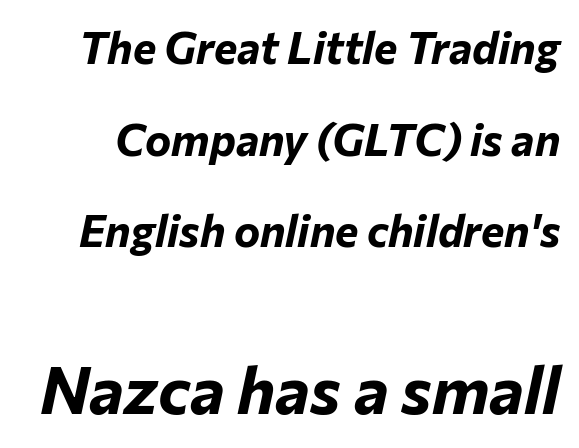
{"italic": "yes", "lean": "right", "slant_degrees": 12, "bold": "yes", "weight": "bold", "width": "normal", "stroke_contrast": "low", "x_height": "medium", "monospaced": "no", "underline": "no", "line_spacing": "loose", "line_spacing_ratio": 2.08, "letter_spacing": "normal", "letter_spacing_em": 0.0, "larger_block": "second", "size_ratio": 1.5, "glyph_px": 66}
